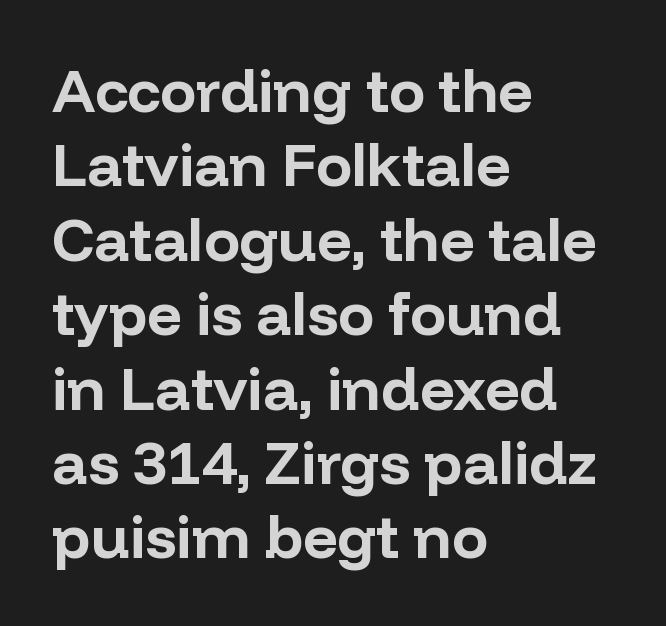
Q: Is the text bold? A: Yes.
Q: Is the text italic (slanted)? A: No, it is upright.
Q: Is the typeface a serif or a sans-serif typeface? A: Sans-serif.
Q: Is the text underlined? A: No.
Q: How is the paragraph aligned? A: Left-aligned.
Q: Is the spacing between letters normal or unusually wide? A: Normal.
Q: Width (condensed, normal, or wide)? A: Normal.
Q: Stroke contrast? A: Low.
Q: x-height? A: Medium.
Q: Monospaced? A: No.
